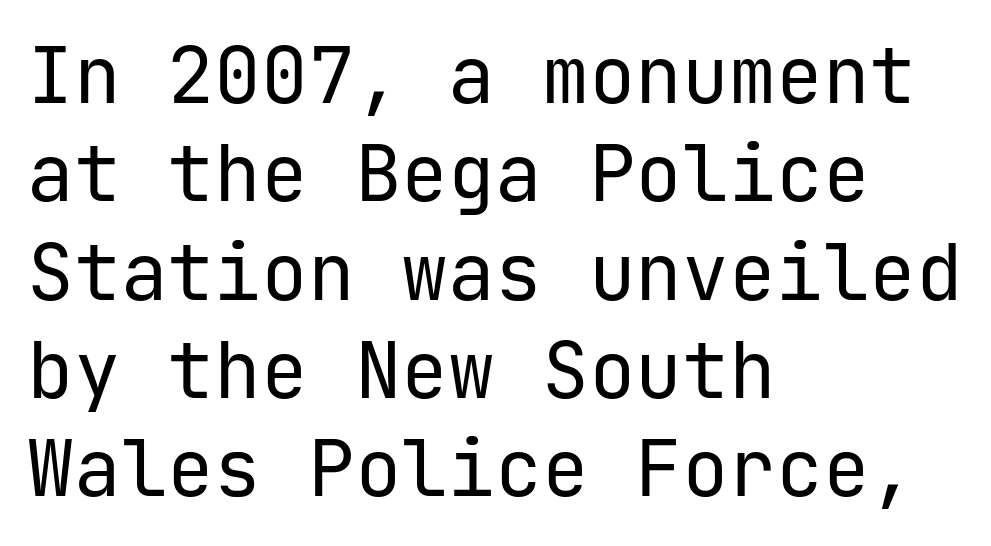
The image shows 78 px regular-weight sans-serif type, upright, monospaced; set left-aligned, normal line spacing (1.26x), normal letter spacing, not underlined; low stroke contrast and a medium x-height.
